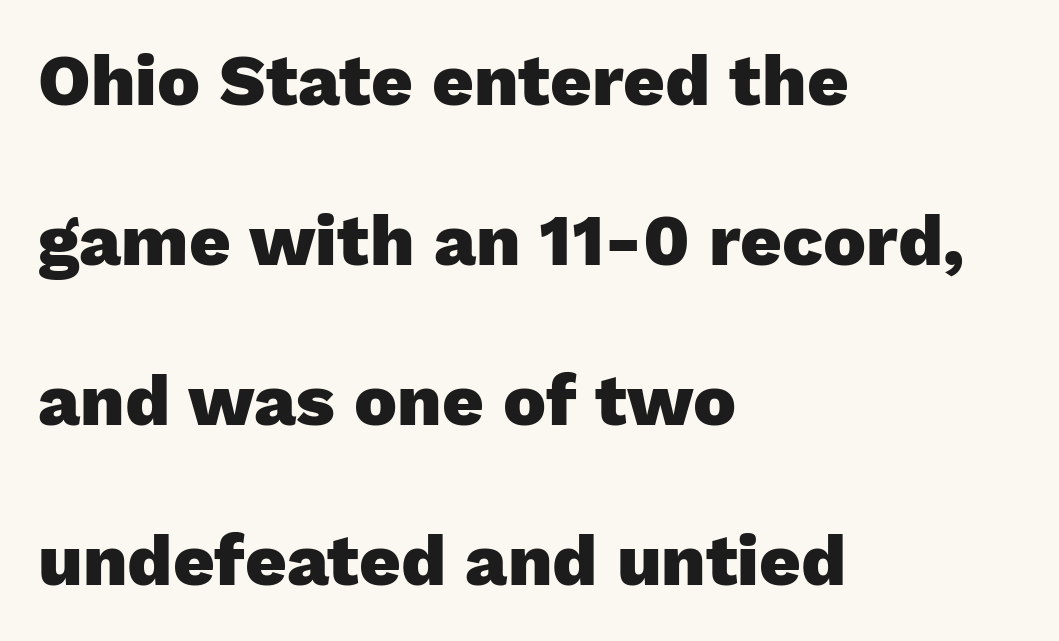
Q: Is the text bold? A: Yes.
Q: Is the text italic (slanted)? A: No, it is upright.
Q: Is the typeface a serif or a sans-serif typeface? A: Sans-serif.
Q: Is the text underlined? A: No.
Q: How is the paragraph aligned? A: Left-aligned.
Q: Is the spacing between letters normal or unusually wide? A: Normal.
Q: Is the spacing between lines tight, normal or loose? A: Loose.
Q: Width (condensed, normal, or wide)? A: Normal.
Q: Stroke contrast? A: Low.
Q: x-height? A: Medium.
Q: Monospaced? A: No.
